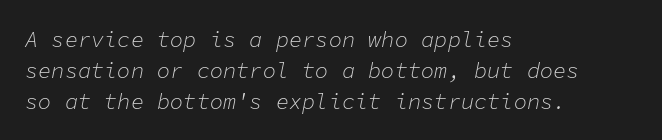
{"italic": "yes", "lean": "right", "slant_degrees": 11, "bold": "no", "underline": "no", "align": "left", "line_spacing": "normal", "line_spacing_ratio": 1.4, "letter_spacing": "normal", "letter_spacing_em": 0.0, "glyph_px": 22}
